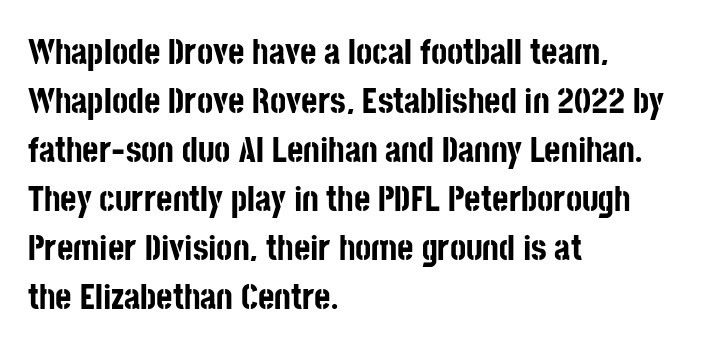
Rule under the text: the space is simply empty. Emphasis by weight is at full strength: bold. These lines sit exactly where default settings would place them. The letters carry no serifs — their stems end cleanly without finishing strokes.
